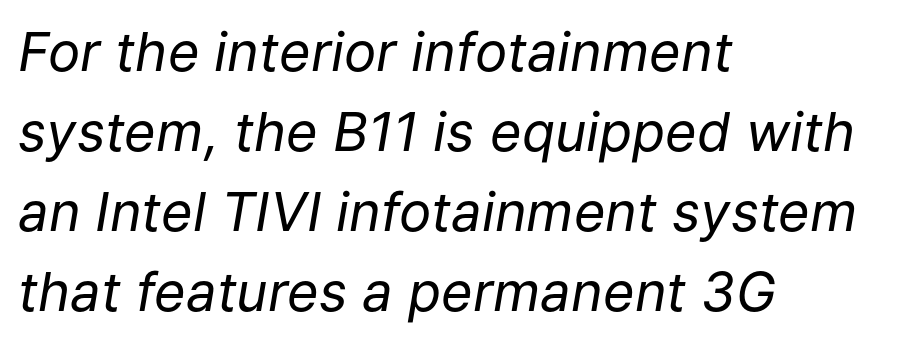
{"italic": "yes", "lean": "right", "slant_degrees": 9, "bold": "no", "weight": "regular", "width": "normal", "stroke_contrast": "low", "x_height": "medium", "monospaced": "no", "underline": "no", "align": "left", "line_spacing": "normal", "line_spacing_ratio": 1.48, "letter_spacing": "normal", "letter_spacing_em": 0.0, "glyph_px": 54}
